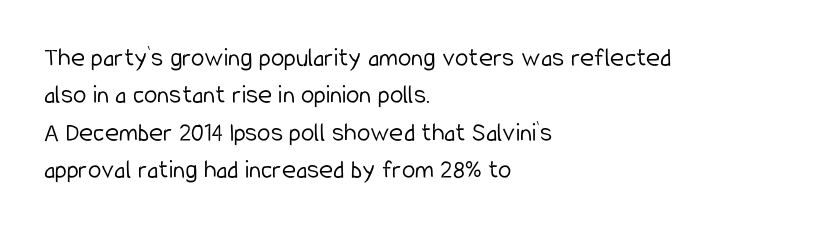
Q: Is the text bold? A: No.
Q: Is the text italic (slanted)? A: No, it is upright.
Q: Is the text underlined? A: No.
Q: How is the paragraph aligned? A: Left-aligned.
Q: Is the spacing between letters normal or unusually wide? A: Normal.
Q: Is the spacing between lines tight, normal or loose? A: Normal.
